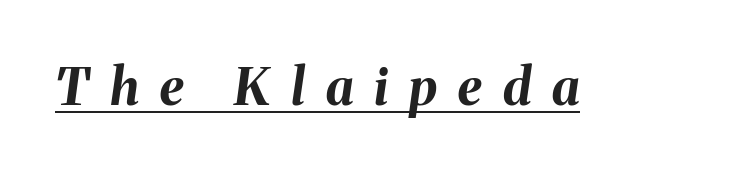
Words appear elongated and porous because spacing is wide. The letters are slanted; this is an italic face. Is this a fixed-width face? No — the glyphs have proportional, varying widths. Summary of weight: heavy, a full bold. Underlined type.
